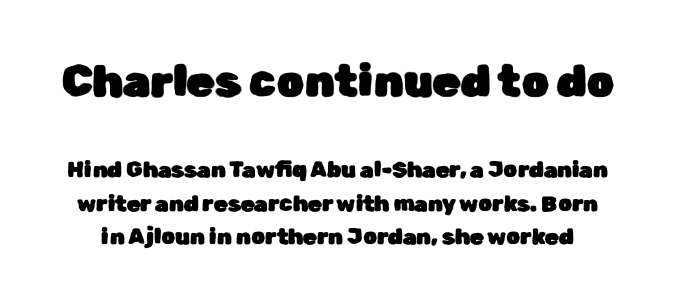
Q: Is the text italic (slanted)? A: No, it is upright.
Q: Is the typeface a serif or a sans-serif typeface? A: Sans-serif.
Q: Is the text underlined? A: No.
Q: Is the spacing between letters normal or unusually wide? A: Normal.
Q: Is the spacing between lines tight, normal or loose? A: Normal.
Q: Which block of text is set in a larger size, the first (top) or the second (bottom)? A: The first (top) one.
Q: Width (condensed, normal, or wide)? A: Normal.
Q: Stroke contrast? A: Low.
Q: x-height? A: Medium.
Q: Monospaced? A: No.
